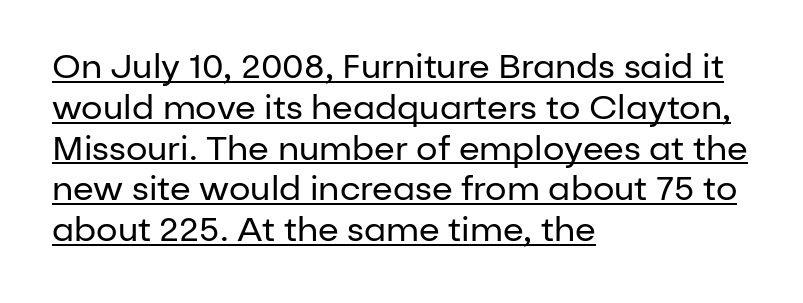
No feet cap the strokes, marking this as sans-serif type. This sample carries an underscore along the baseline area. Words appear dense and cohesive because spacing is normal. Unlike italic type, these characters show no tilt at all.
